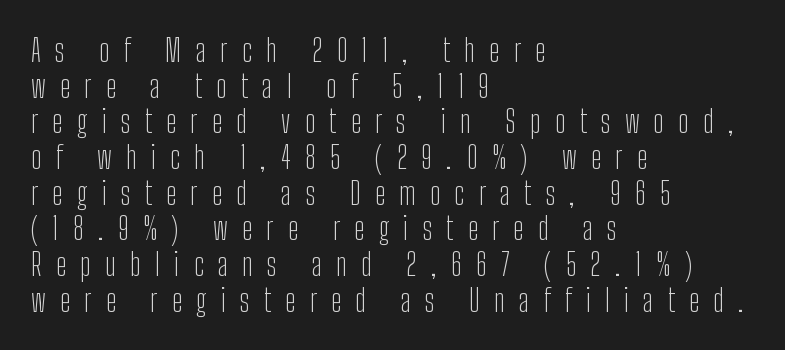
Q: Is the text bold? A: No.
Q: Is the text italic (slanted)? A: No, it is upright.
Q: Is the typeface a serif or a sans-serif typeface? A: Sans-serif.
Q: Is the text underlined? A: No.
Q: How is the paragraph aligned? A: Left-aligned.
Q: Is the spacing between letters normal or unusually wide? A: Unusually wide.
Q: Is the spacing between lines tight, normal or loose? A: Tight.
Q: Width (condensed, normal, or wide)? A: Condensed.
Q: Stroke contrast? A: Low.
Q: x-height? A: Medium.
Q: Monospaced? A: No.
